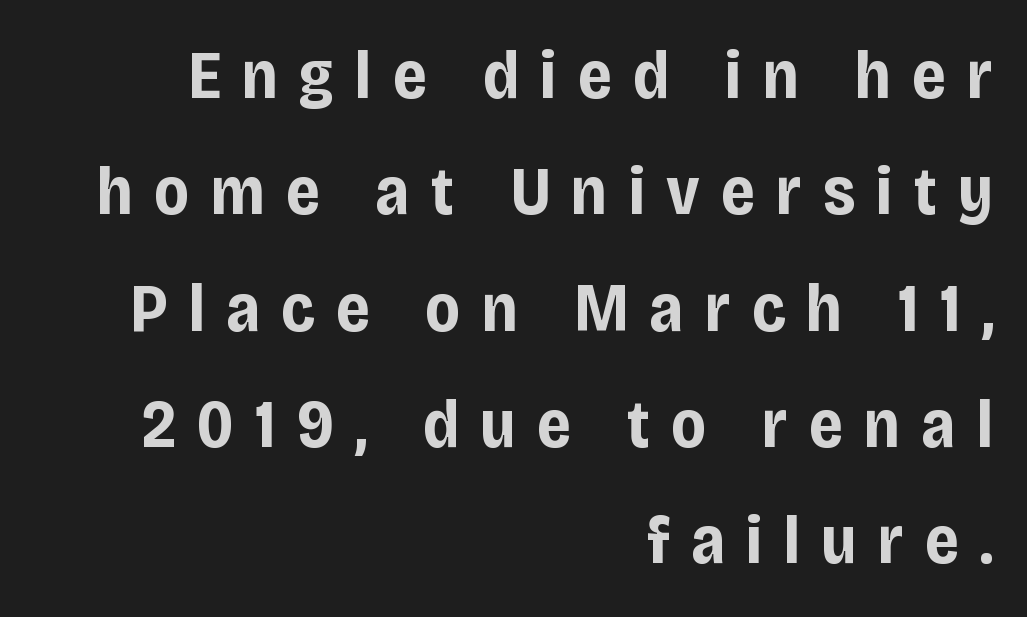
The image shows 68 px bold, condensed sans-serif type, upright; set right-aligned, line spacing 1.71x, unusually wide letter spacing (+0.31 em), not underlined; low stroke contrast and a large x-height.
